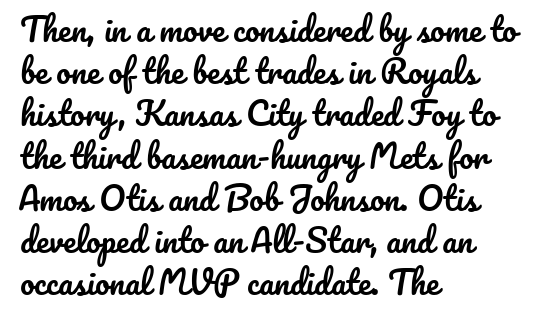
{"width": "normal", "stroke_contrast": "low", "x_height": "small", "monospaced": "no", "underline": "no", "align": "left", "line_spacing": "normal", "line_spacing_ratio": 1.32, "letter_spacing": "normal", "letter_spacing_em": 0.0, "glyph_px": 32}
